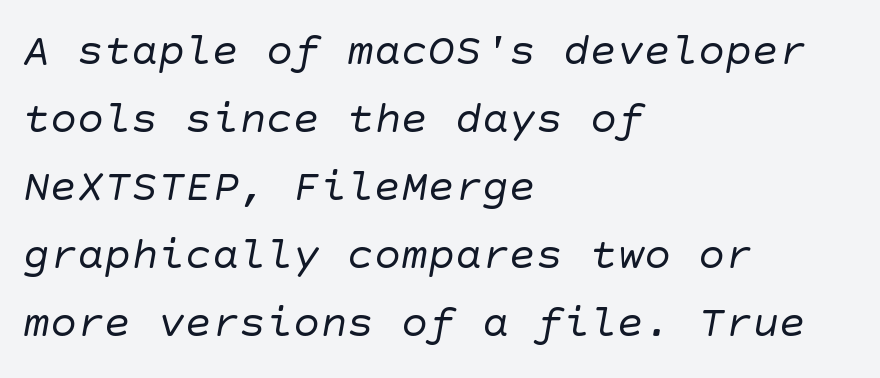
{"serif": "no", "bold": "no", "weight": "regular", "width": "normal", "stroke_contrast": "low", "x_height": "large", "underline": "no", "align": "left", "line_spacing": "normal", "line_spacing_ratio": 1.51, "letter_spacing": "normal", "letter_spacing_em": 0.0, "glyph_px": 45}
